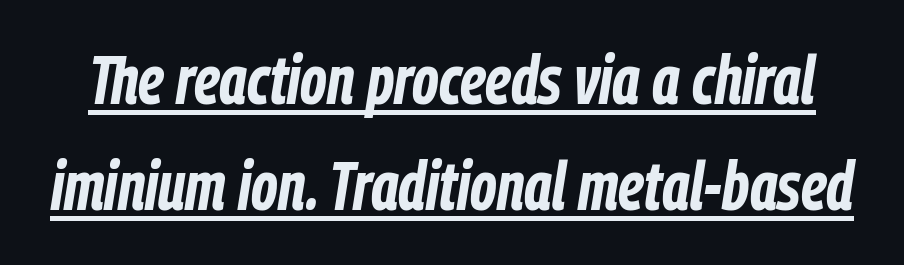
Do the characters align in a grid? No, the font is proportional. Does a line run under the words? Yes, clearly. It's the slanting kind of type. Whoever set this chose a conventional vertical rhythm. Nothing unusual about the tracking: characters are spaced as the font intends. Plenty of ink on the page — the face is bold.
